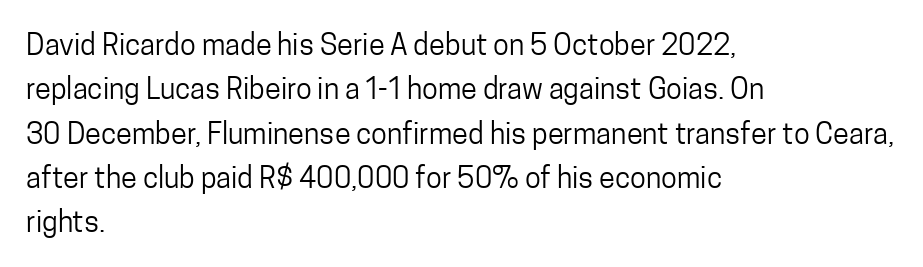
The image shows 29 px regular-weight, condensed sans-serif type, upright; set left-aligned, normal line spacing (1.53x), normal letter spacing, not underlined; low stroke contrast and a medium x-height.
